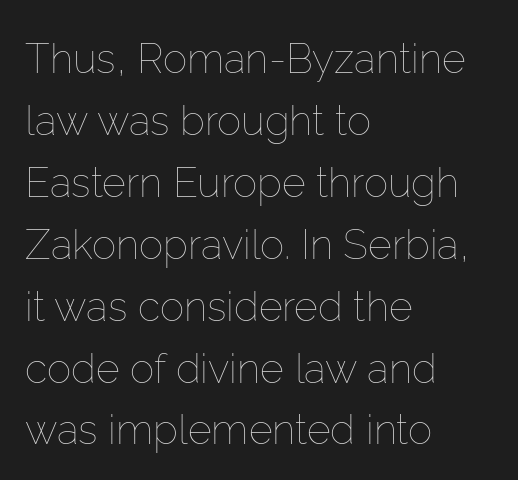
The image shows 41 px thin type, upright; set left-aligned, normal line spacing (1.51x), normal letter spacing, not underlined; low stroke contrast and a medium x-height.
